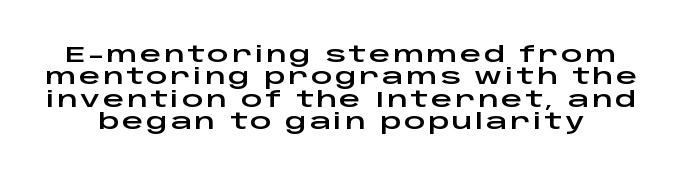
The image shows 21 px text type, upright; set tight line spacing (1.06x), not underlined.
